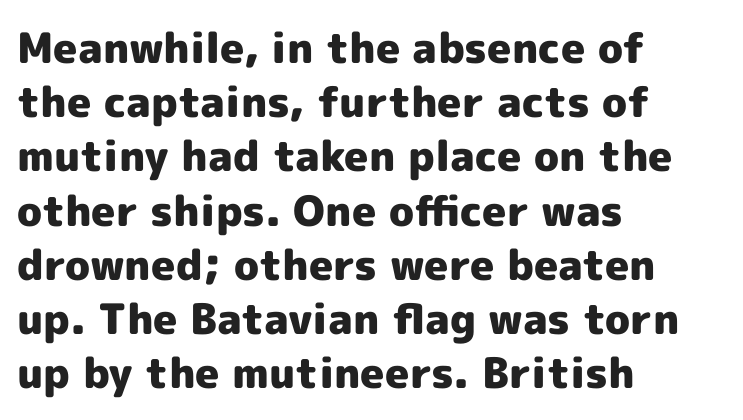
The image shows 42 px heavy sans-serif type, upright; set left-aligned, normal line spacing (1.29x), normal letter spacing, not underlined; a medium x-height.
